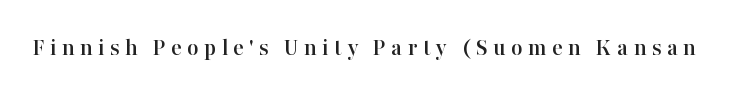
Q: Is the text italic (slanted)? A: No, it is upright.
Q: Is the text underlined? A: No.
Q: Is the spacing between letters normal or unusually wide? A: Unusually wide.
